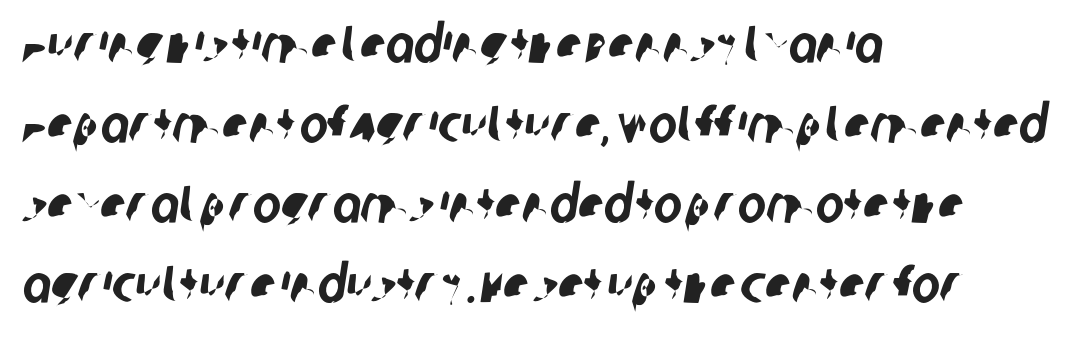
The image shows 53 px condensed sans-serif type; set left-aligned, normal line spacing (1.51x), normal letter spacing, not underlined; low stroke contrast and a large x-height.
